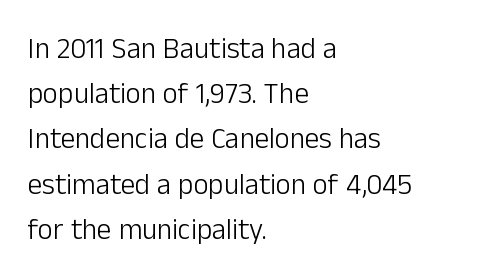
Q: Is the text bold? A: No.
Q: Is the text italic (slanted)? A: No, it is upright.
Q: Is the typeface a serif or a sans-serif typeface? A: Sans-serif.
Q: Is the text underlined? A: No.
Q: How is the paragraph aligned? A: Left-aligned.
Q: Is the spacing between letters normal or unusually wide? A: Normal.
Q: Is the spacing between lines tight, normal or loose? A: Normal.
Q: Width (condensed, normal, or wide)? A: Normal.
Q: Stroke contrast? A: Low.
Q: x-height? A: Medium.
Q: Monospaced? A: No.
